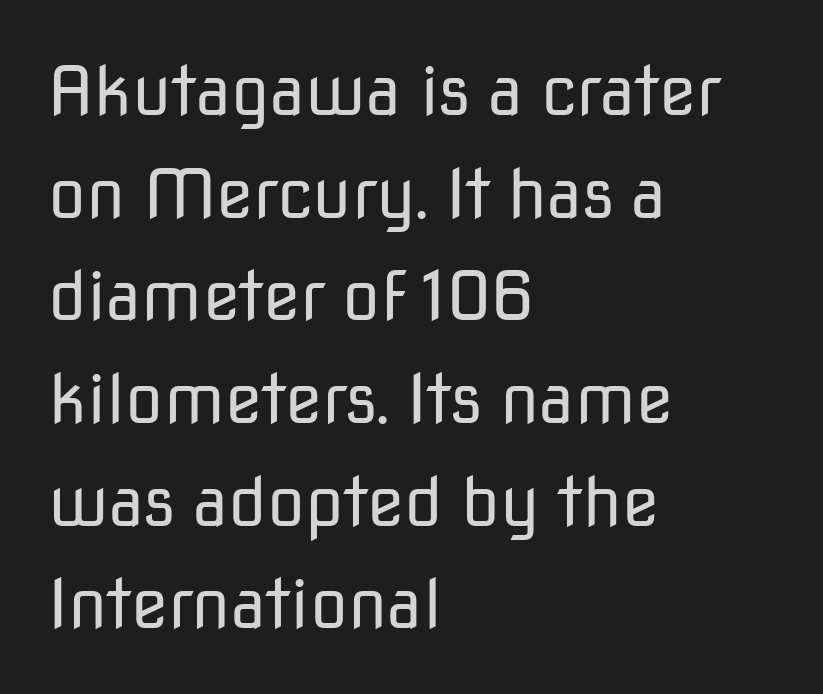
{"serif": "no", "italic": "no", "bold": "no", "weight": "regular", "width": "normal", "stroke_contrast": "low", "x_height": "medium", "monospaced": "no", "underline": "no", "align": "left", "line_spacing": "normal", "line_spacing_ratio": 1.51, "letter_spacing": "normal", "letter_spacing_em": 0.0, "glyph_px": 68}
